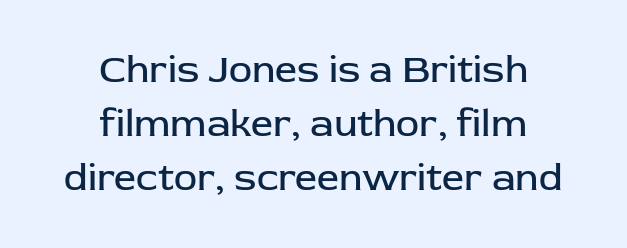
The image shows 39 px regular-weight sans-serif type, upright; set centered, normal line spacing (1.38x), normal letter spacing, not underlined; low stroke contrast and a medium x-height.
